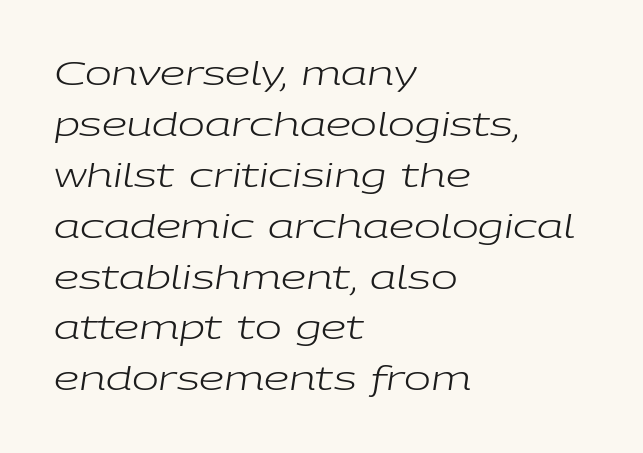
The image shows 32 px regular-weight, wide type, italic (leaning right); set left-aligned, normal line spacing (1.59x), normal letter spacing, not underlined; low stroke contrast and a medium x-height.
